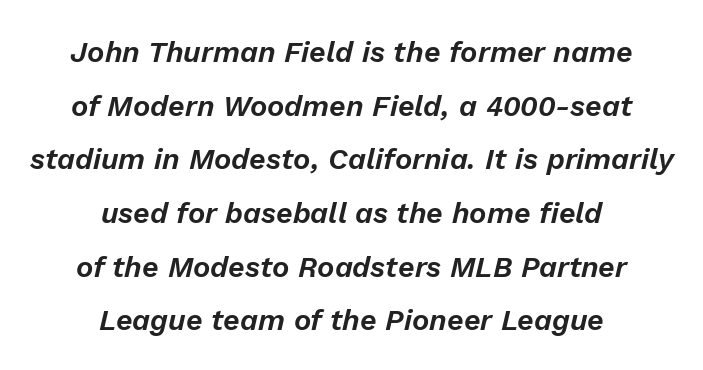
{"italic": "yes", "lean": "right", "slant_degrees": 13, "width": "normal", "stroke_contrast": "low", "x_height": "medium", "monospaced": "no", "underline": "no", "align": "center", "line_spacing_ratio": 1.85, "letter_spacing": "normal", "letter_spacing_em": 0.0, "glyph_px": 29}
